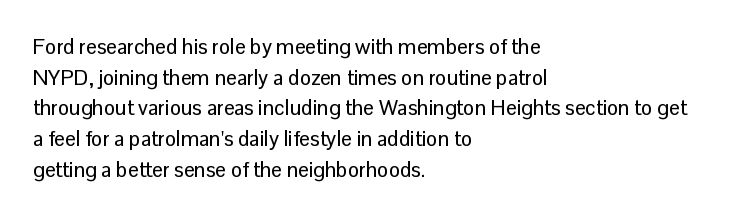
Style check: upright. Quick note: interline space is typical. This sample uses plain, unmodified letter spacing. In CSS terms this would be text-align: left.
